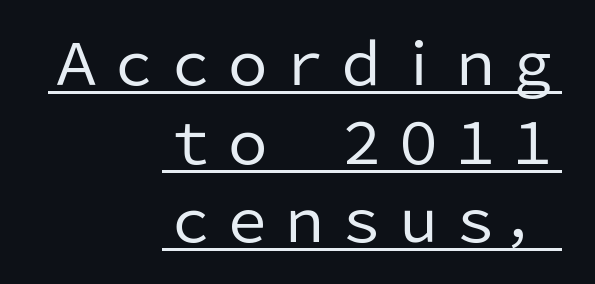
Compared with undecorated copy, this sample adds a rule below the words. The leading is moderate, giving the passage an even texture. Compared with typical body copy, the letter spacing here is the same. Posture: upright roman. Do the characters align in a grid? No, the font is proportional. The typeface has the unassuming heft of standard copy or less.
